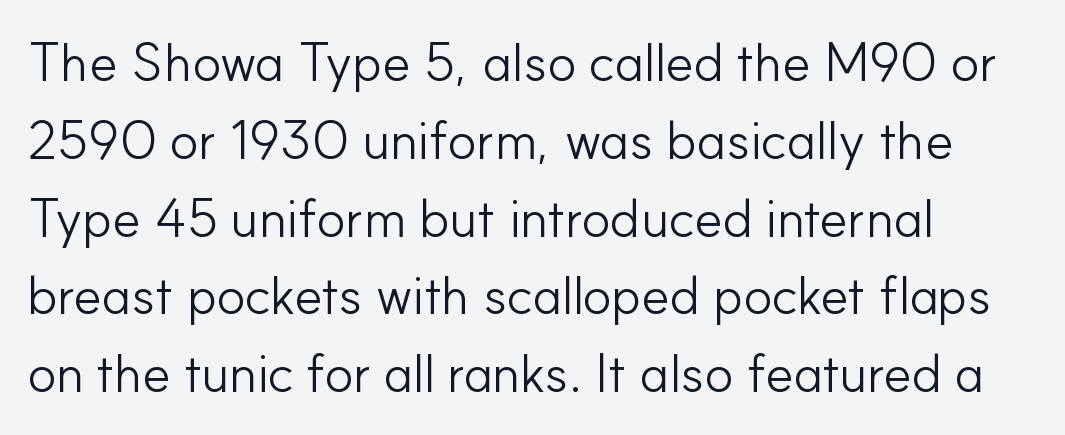
Underlining? Definitely not there. The typesetting does not lean heavy: it is not bold. Does the type have serifs? No, each stem ends abruptly. If you measured baseline to baseline, you'd find a middling distance.
